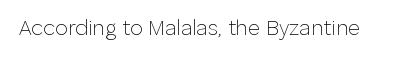
The image shows 21 px text type, upright; set normal letter spacing, not underlined.
